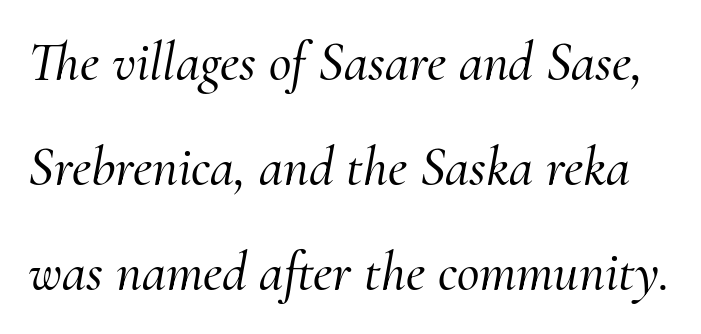
The image shows 55 px serif type, italic (leaning right); set loose line spacing (1.91x), normal letter spacing, not underlined; medium stroke contrast and a small x-height.
